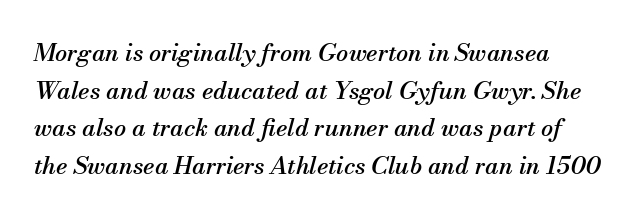
If you drew a line through each stem, it would be angled. A clean baseline with only descenders dipping below it. Interline gaps are of average width in this sample. This sample uses plain, unmodified letter spacing.
